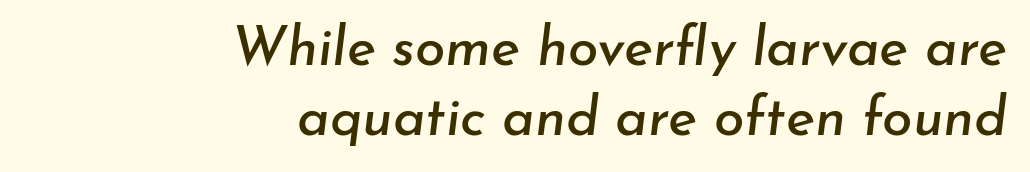
{"italic": "yes", "lean": "right", "slant_degrees": 7, "width": "normal", "stroke_contrast": "low", "x_height": "small", "monospaced": "no", "underline": "no", "align": "right", "line_spacing": "normal", "line_spacing_ratio": 1.27, "letter_spacing": "normal", "letter_spacing_em": 0.0, "glyph_px": 55}
